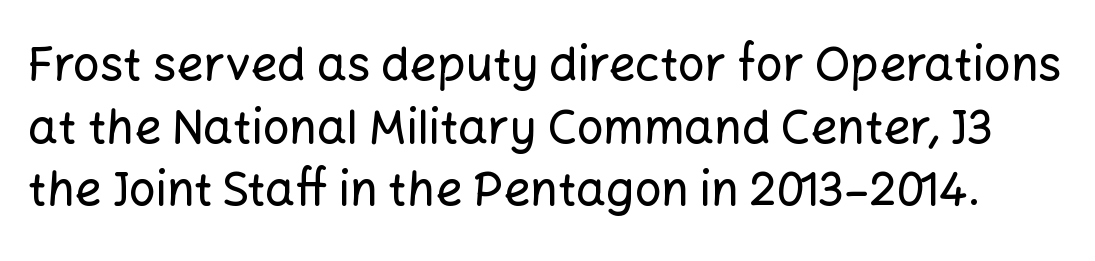
{"serif": "no", "italic": "no", "width": "normal", "stroke_contrast": "low", "x_height": "medium", "monospaced": "no", "underline": "no", "line_spacing": "normal", "line_spacing_ratio": 1.33, "letter_spacing": "normal", "letter_spacing_em": 0.0, "glyph_px": 47}
